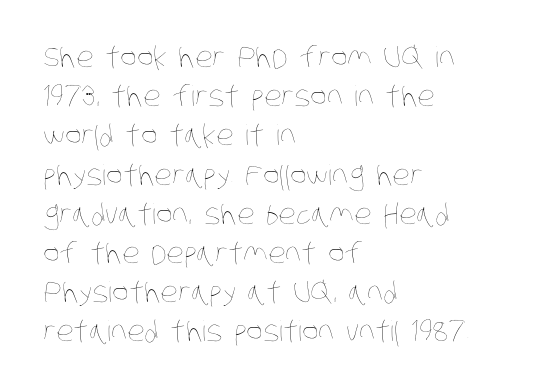
{"bold": "no", "weight": "thin", "width": "condensed", "stroke_contrast": "low", "x_height": "large", "monospaced": "no", "underline": "no", "align": "left", "line_spacing": "normal", "line_spacing_ratio": 1.4, "letter_spacing": "normal", "letter_spacing_em": 0.0, "glyph_px": 28}
